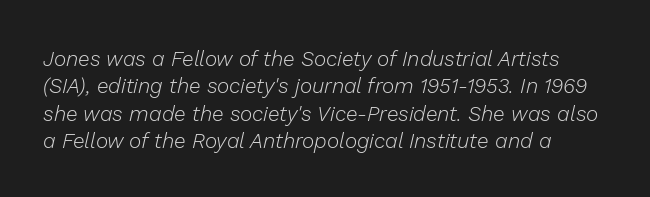
The image shows 21 px text type, italic (leaning right); set normal line spacing (1.3x), normal letter spacing, not underlined.
